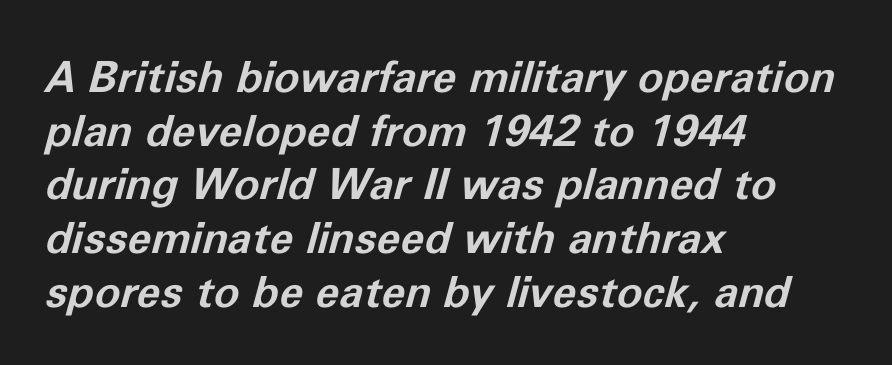
{"italic": "yes", "lean": "right", "slant_degrees": 11, "bold": "yes", "weight": "bold", "width": "normal", "stroke_contrast": "low", "x_height": "medium", "monospaced": "no", "underline": "no", "align": "left", "line_spacing": "normal", "line_spacing_ratio": 1.25, "letter_spacing": "normal", "letter_spacing_em": 0.0, "glyph_px": 43}
